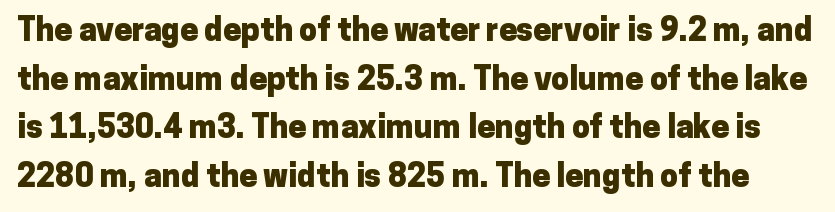
{"serif": "no", "italic": "no", "bold": "yes", "weight": "heavy", "width": "normal", "stroke_contrast": "low", "x_height": "medium", "monospaced": "no", "underline": "no", "line_spacing": "normal", "line_spacing_ratio": 1.52, "letter_spacing": "normal", "letter_spacing_em": 0.0, "glyph_px": 32}
